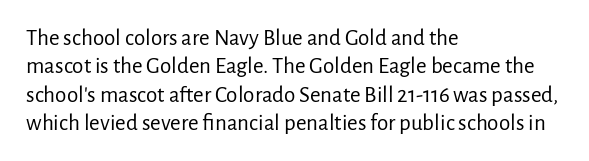
Q: Is the text bold? A: No.
Q: Is the text italic (slanted)? A: No, it is upright.
Q: Is the text underlined? A: No.
Q: How is the paragraph aligned? A: Left-aligned.
Q: Is the spacing between letters normal or unusually wide? A: Normal.
